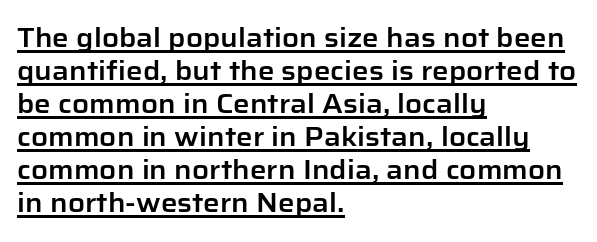
{"italic": "no", "underline": "yes", "align": "left", "line_spacing": "normal", "line_spacing_ratio": 1.27, "letter_spacing": "normal", "letter_spacing_em": 0.0, "glyph_px": 26}
